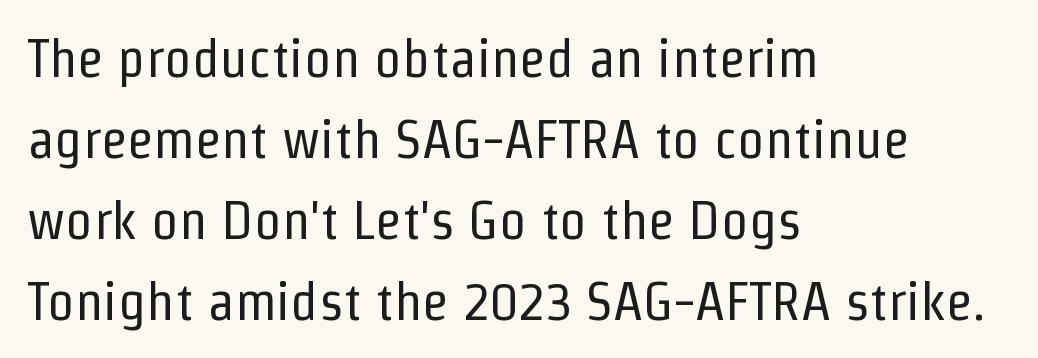
{"serif": "no", "italic": "no", "bold": "no", "weight": "regular", "width": "condensed", "stroke_contrast": "low", "x_height": "medium", "monospaced": "no", "underline": "no", "align": "left", "line_spacing": "normal", "line_spacing_ratio": 1.47, "letter_spacing": "normal", "letter_spacing_em": 0.0, "glyph_px": 55}
